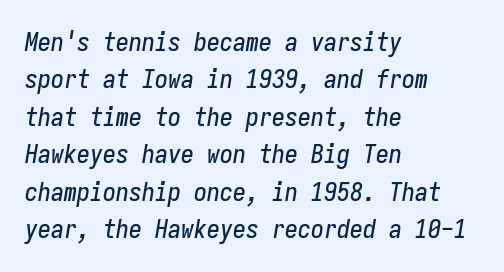
A typesetter would call this leading conventional body-copy spacing. Reading down the block, your eye returns to a fixed left position each line. The area under the type is left untouched. Tall strokes in this sample are angled rather than plumb. Is the letter spacing exaggerated? No — it looks like the ordinary default.
